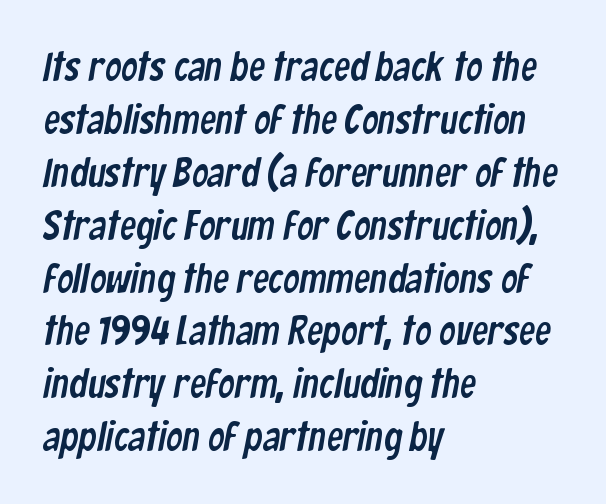
The image shows 41 px condensed sans-serif type; set left-aligned, normal line spacing (1.29x), normal letter spacing, not underlined; low stroke contrast and a medium x-height.
